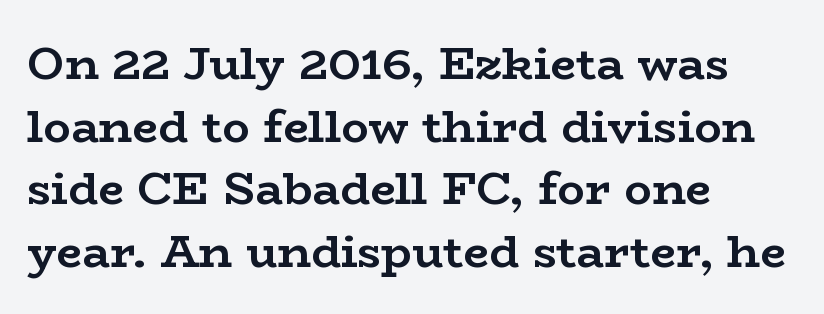
Q: Is the text bold? A: Yes.
Q: Is the text italic (slanted)? A: No, it is upright.
Q: Is the typeface a serif or a sans-serif typeface? A: Serif.
Q: Is the text underlined? A: No.
Q: How is the paragraph aligned? A: Left-aligned.
Q: Is the spacing between letters normal or unusually wide? A: Normal.
Q: Is the spacing between lines tight, normal or loose? A: Normal.
Q: Width (condensed, normal, or wide)? A: Wide.
Q: Stroke contrast? A: Low.
Q: x-height? A: Medium.
Q: Monospaced? A: No.
